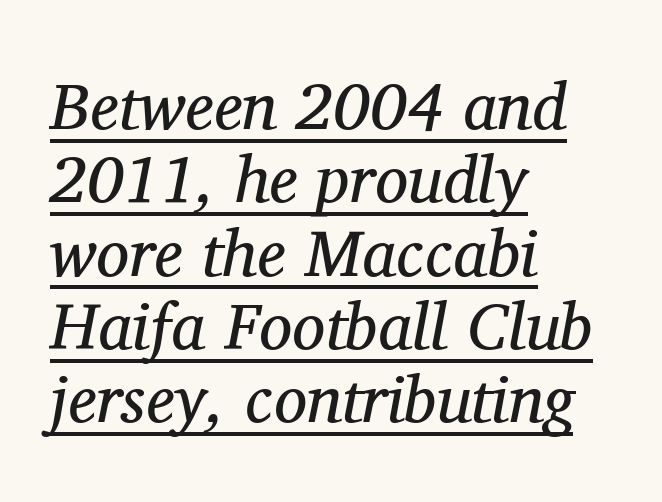
The image shows 66 px regular-weight serif type, italic (leaning right); set left-aligned, tight line spacing (1.11x), normal letter spacing, underlined; medium stroke contrast and a medium x-height.
